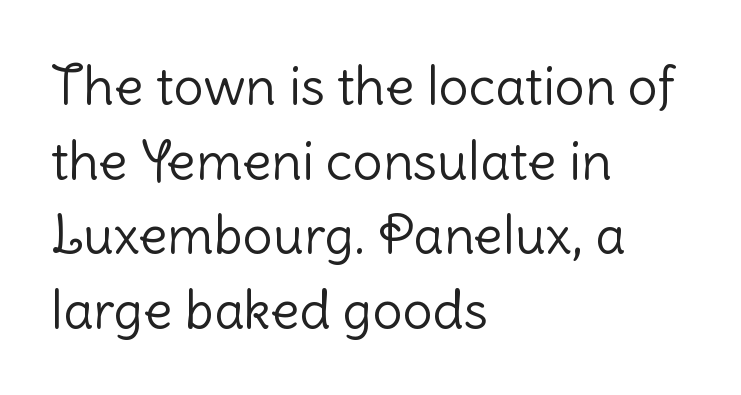
{"serif": "no", "italic": "no", "bold": "no", "weight": "light", "width": "normal", "stroke_contrast": "low", "x_height": "medium", "monospaced": "no", "underline": "no", "align": "left", "line_spacing": "normal", "line_spacing_ratio": 1.41, "letter_spacing": "normal", "letter_spacing_em": 0.0, "glyph_px": 53}
